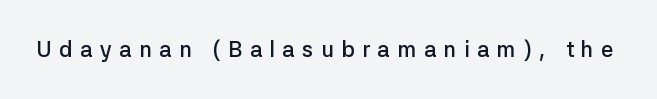
Q: Is the text bold? A: Semi-bold.
Q: Is the text italic (slanted)? A: No, it is upright.
Q: Is the text underlined? A: No.
Q: Is the spacing between letters normal or unusually wide? A: Unusually wide.
